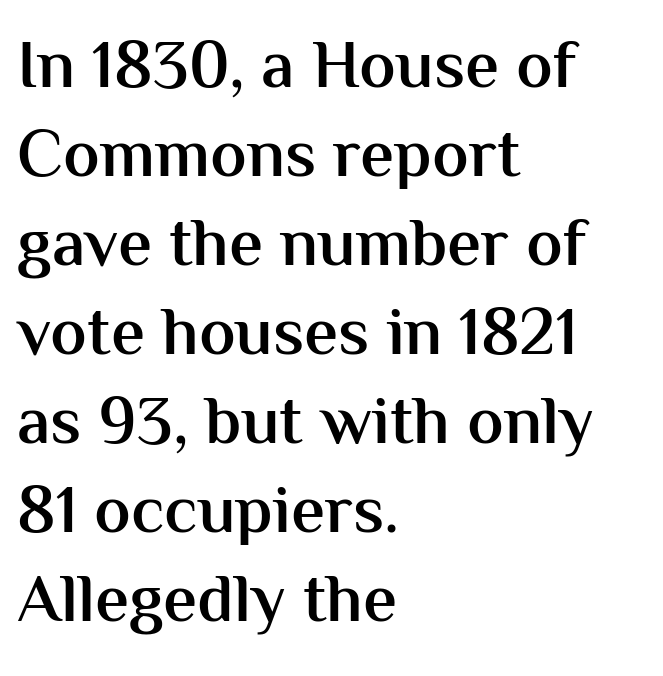
Q: Is the text bold? A: Semi-bold.
Q: Is the text italic (slanted)? A: No, it is upright.
Q: Is the typeface a serif or a sans-serif typeface? A: Sans-serif.
Q: Is the text underlined? A: No.
Q: How is the paragraph aligned? A: Left-aligned.
Q: Is the spacing between letters normal or unusually wide? A: Normal.
Q: Is the spacing between lines tight, normal or loose? A: Normal.
Q: Width (condensed, normal, or wide)? A: Normal.
Q: Stroke contrast? A: Medium.
Q: x-height? A: Medium.
Q: Monospaced? A: No.
